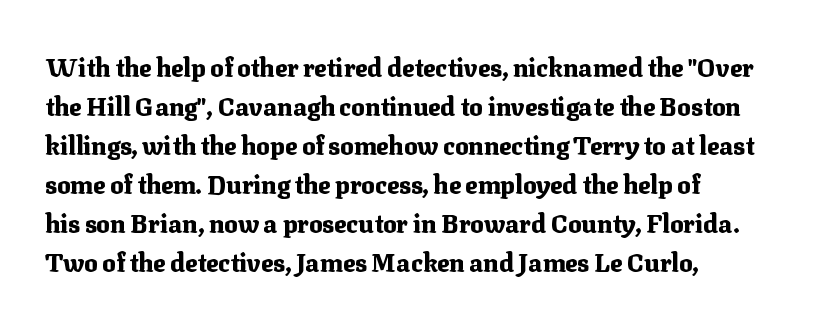
Vertical strokes here are truly vertical. In terms of letterspacing, this is plain default setting. This block has exactly the height ordinary leading produces. Pretty heavy lettering here — definitely bold.
